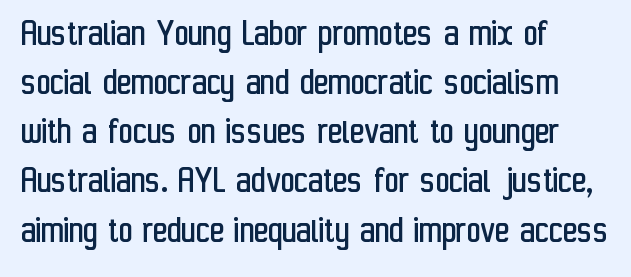
The image shows 39 px regular-weight, condensed sans-serif type, upright; set left-aligned, normal line spacing (1.26x), normal letter spacing, not underlined; low stroke contrast and a medium x-height.
